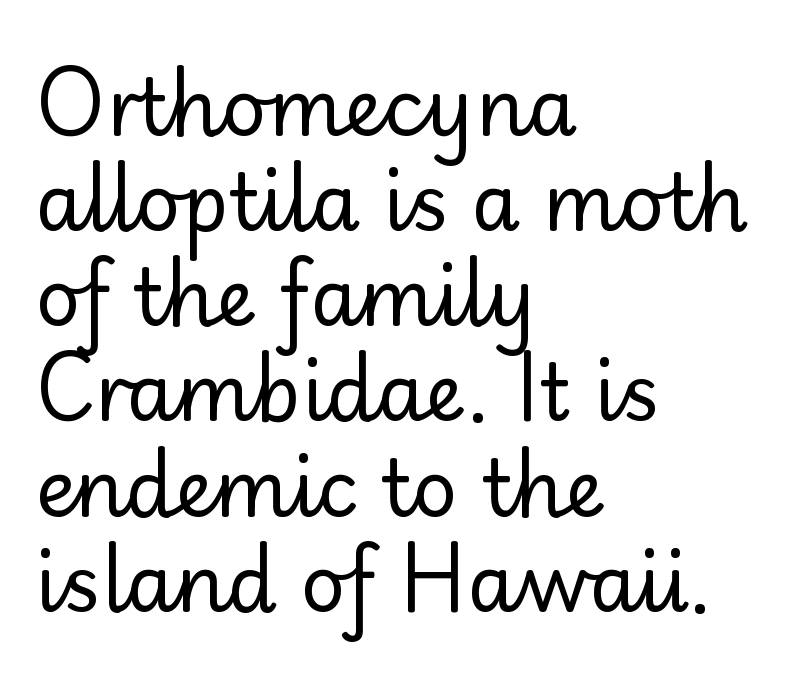
{"serif": "no", "italic": "no", "bold": "no", "weight": "regular", "width": "normal", "stroke_contrast": "low", "x_height": "small", "monospaced": "no", "underline": "no", "align": "left", "line_spacing_ratio": 1.22, "letter_spacing": "normal", "letter_spacing_em": 0.0, "glyph_px": 78}
